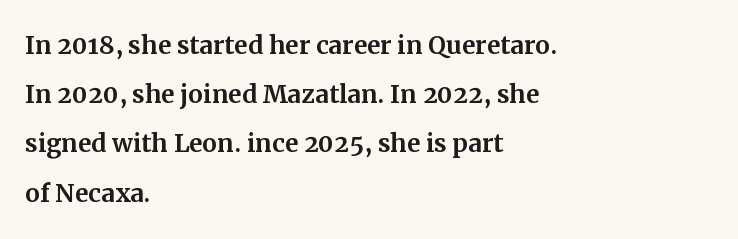
The image shows 33 px serif type, upright; set left-aligned, normal line spacing (1.49x), normal letter spacing, not underlined; medium stroke contrast and a medium x-height.
